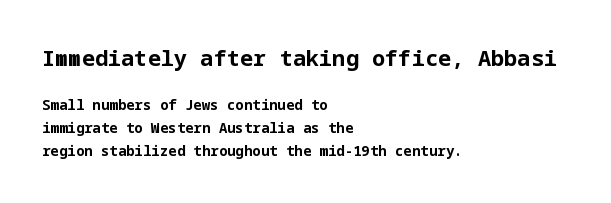
The image shows 22 px bold type, upright; set left-aligned, normal line spacing (1.62x), normal letter spacing, not underlined; the first (top) block is 1.57x larger.
